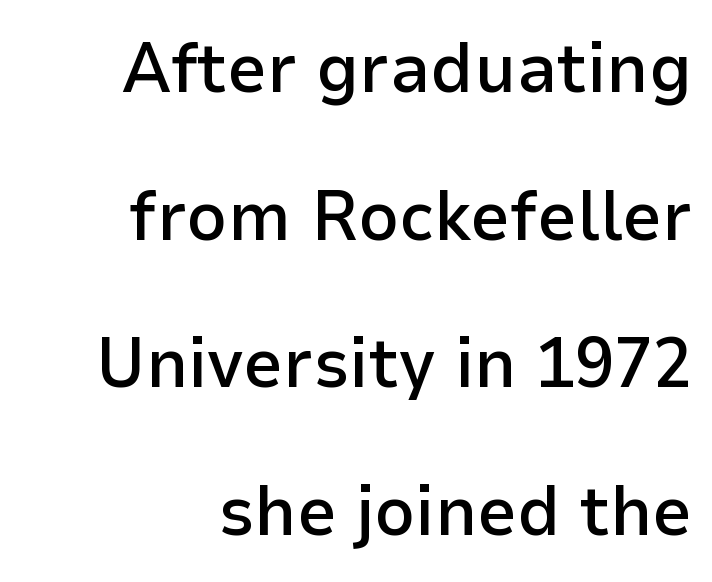
{"serif": "no", "italic": "no", "bold": "semi", "weight": "semibold", "width": "normal", "stroke_contrast": "low", "x_height": "medium", "monospaced": "no", "underline": "no", "align": "right", "line_spacing": "loose", "line_spacing_ratio": 2.08, "letter_spacing": "normal", "letter_spacing_em": 0.0, "glyph_px": 71}
